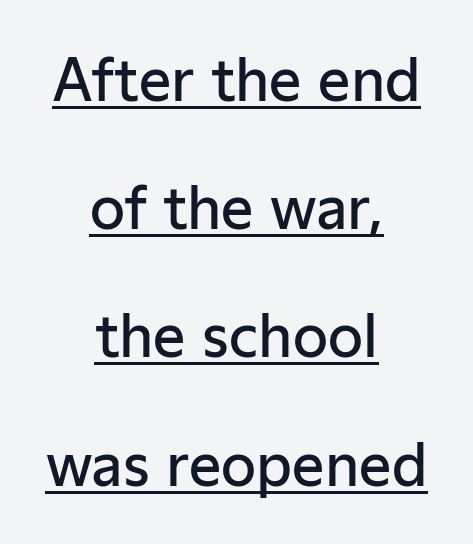
Q: Is the text bold? A: Semi-bold.
Q: Is the text italic (slanted)? A: No, it is upright.
Q: Is the typeface a serif or a sans-serif typeface? A: Sans-serif.
Q: Is the text underlined? A: Yes.
Q: How is the paragraph aligned? A: Centered.
Q: Is the spacing between letters normal or unusually wide? A: Normal.
Q: Is the spacing between lines tight, normal or loose? A: Loose.
Q: Width (condensed, normal, or wide)? A: Normal.
Q: Stroke contrast? A: Low.
Q: x-height? A: Medium.
Q: Monospaced? A: No.
